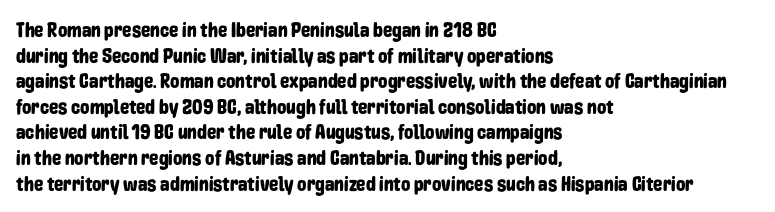
Q: Is the text italic (slanted)? A: No, it is upright.
Q: Is the text underlined? A: No.
Q: How is the paragraph aligned? A: Left-aligned.
Q: Is the spacing between letters normal or unusually wide? A: Normal.
